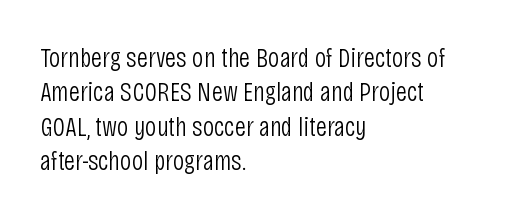
Q: Is the text bold? A: No.
Q: Is the text italic (slanted)? A: No, it is upright.
Q: Is the typeface a serif or a sans-serif typeface? A: Sans-serif.
Q: Is the text underlined? A: No.
Q: How is the paragraph aligned? A: Left-aligned.
Q: Is the spacing between letters normal or unusually wide? A: Normal.
Q: Width (condensed, normal, or wide)? A: Condensed.
Q: Stroke contrast? A: Low.
Q: x-height? A: Large.
Q: Monospaced? A: No.
